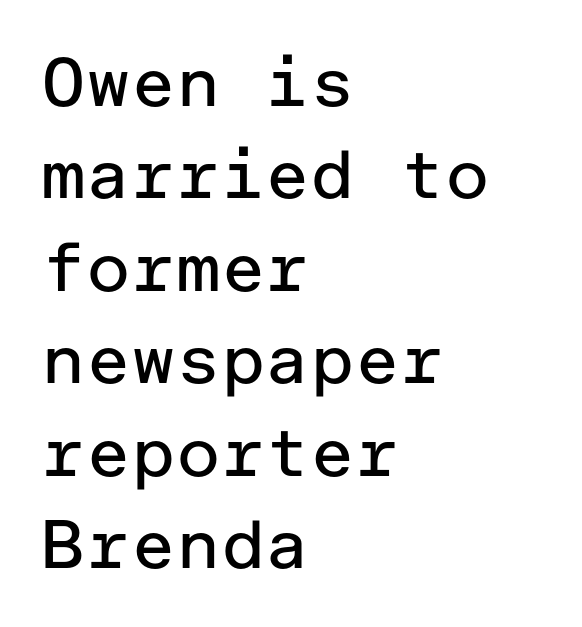
The image shows 68 px regular-weight sans-serif type, upright; set left-aligned, normal line spacing (1.36x), normal letter spacing, not underlined; low stroke contrast and a medium x-height.
